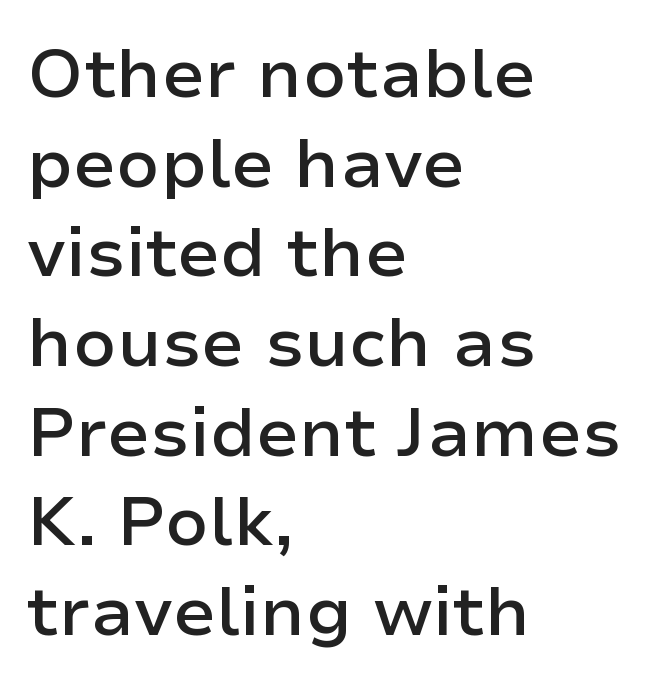
{"serif": "no", "italic": "no", "bold": "semi", "weight": "semibold", "width": "normal", "stroke_contrast": "low", "x_height": "medium", "monospaced": "no", "underline": "no", "align": "left", "line_spacing": "normal", "line_spacing_ratio": 1.3, "letter_spacing": "normal", "letter_spacing_em": 0.0, "glyph_px": 69}
